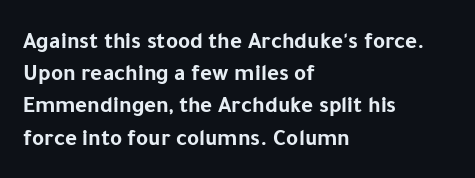
Q: Is the text bold? A: Yes.
Q: Is the text italic (slanted)? A: No, it is upright.
Q: Is the text underlined? A: No.
Q: How is the paragraph aligned? A: Left-aligned.
Q: Is the spacing between letters normal or unusually wide? A: Normal.
Q: Is the spacing between lines tight, normal or loose? A: Normal.
